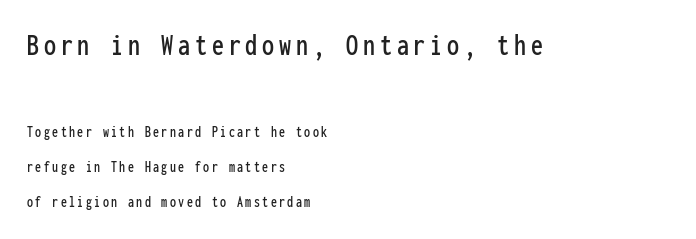
{"serif": "no", "italic": "no", "width": "condensed", "stroke_contrast": "low", "x_height": "medium", "monospaced": "yes", "underline": "no", "align": "left", "line_spacing": "loose", "line_spacing_ratio": 2.2, "larger_block": "first", "size_ratio": 2.0, "glyph_px": 32}
